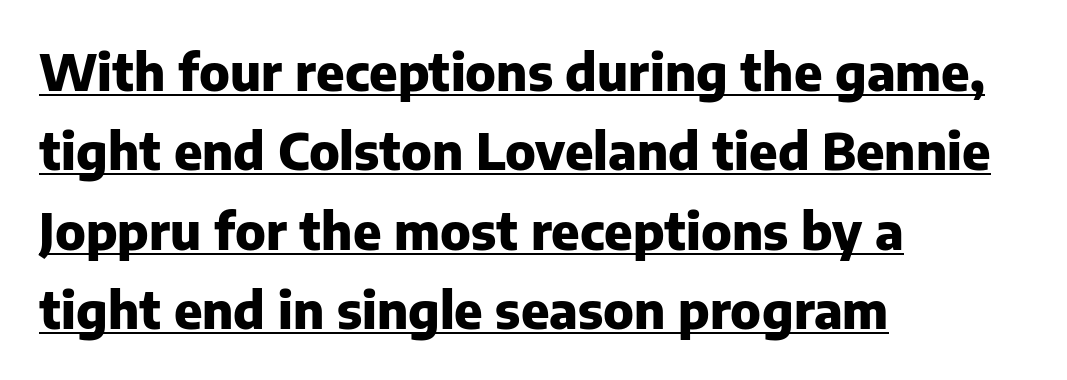
Q: Is the text bold? A: Yes.
Q: Is the text italic (slanted)? A: No, it is upright.
Q: Is the typeface a serif or a sans-serif typeface? A: Sans-serif.
Q: Is the text underlined? A: Yes.
Q: How is the paragraph aligned? A: Left-aligned.
Q: Is the spacing between letters normal or unusually wide? A: Normal.
Q: Is the spacing between lines tight, normal or loose? A: Normal.
Q: Width (condensed, normal, or wide)? A: Normal.
Q: Stroke contrast? A: Low.
Q: x-height? A: Medium.
Q: Monospaced? A: No.
